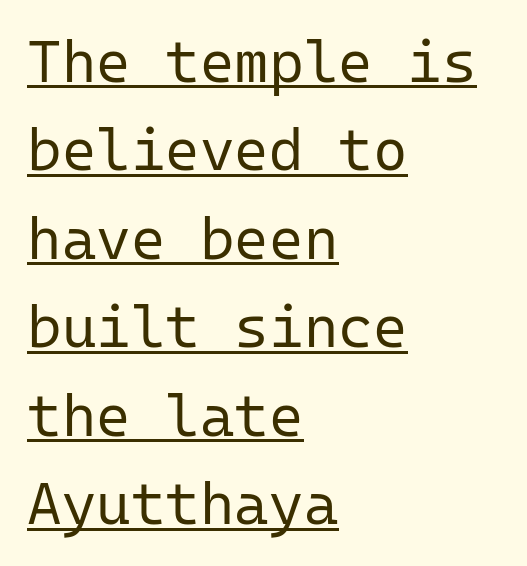
The image shows 59 px regular-weight sans-serif type, upright, monospaced; set left-aligned, normal line spacing (1.5x), normal letter spacing, underlined; low stroke contrast and a medium x-height.
